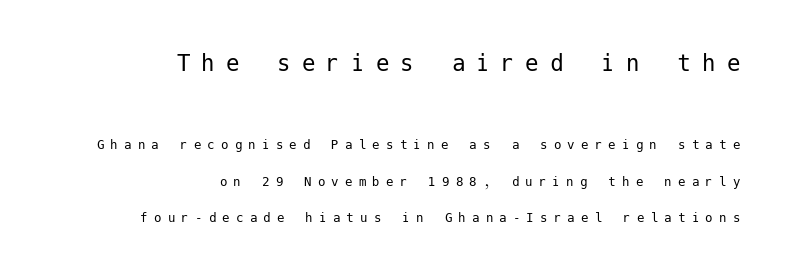
No extra ink here — the face is not bold. The foot of each line stays bare and open. Does the copy run flush right? Yes — the right margin is perfectly even. Vertical strokes here are truly vertical. Whoever set this made the first block the dominant, larger element. This block would shrink considerably if given ordinary leading; it's expanded now.
